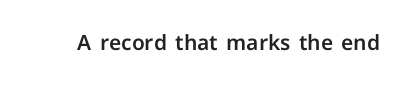
Every character sits straight up, as roman type does. The string is rendered with underlining switched off. Students, note that the glyphs here touch the page at normal intervals.
